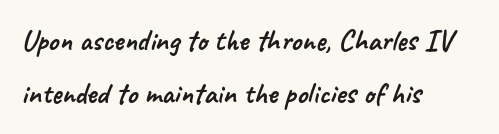
The image shows 30 px sans-serif type; set left-aligned, line spacing 1.78x, normal letter spacing, not underlined; low stroke contrast and a small x-height.
